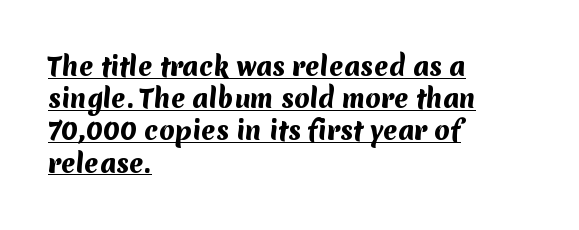
Q: Is the text bold? A: Yes.
Q: Is the text underlined? A: Yes.
Q: How is the paragraph aligned? A: Left-aligned.
Q: Is the spacing between letters normal or unusually wide? A: Normal.
Q: Is the spacing between lines tight, normal or loose? A: Normal.
